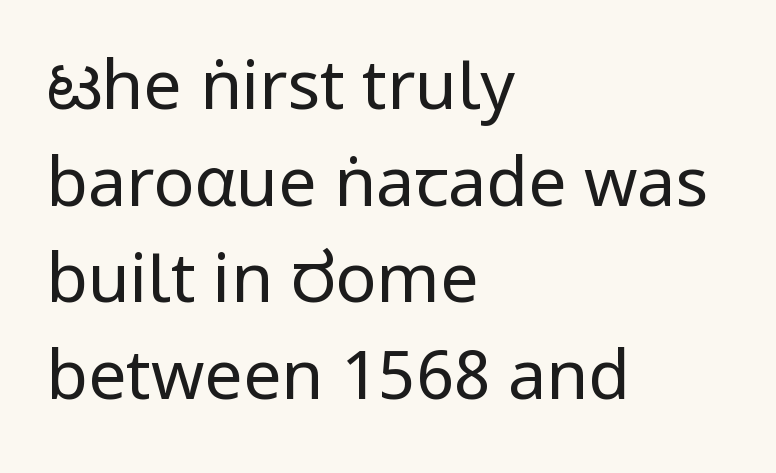
The image shows 68 px regular-weight, condensed sans-serif type, upright; set left-aligned, normal line spacing (1.42x), normal letter spacing, not underlined; low stroke contrast and a large x-height.
